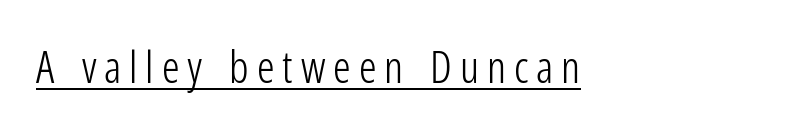
The image shows 44 px light, condensed sans-serif type, upright; set left-aligned, underlined; low stroke contrast and a medium x-height.
